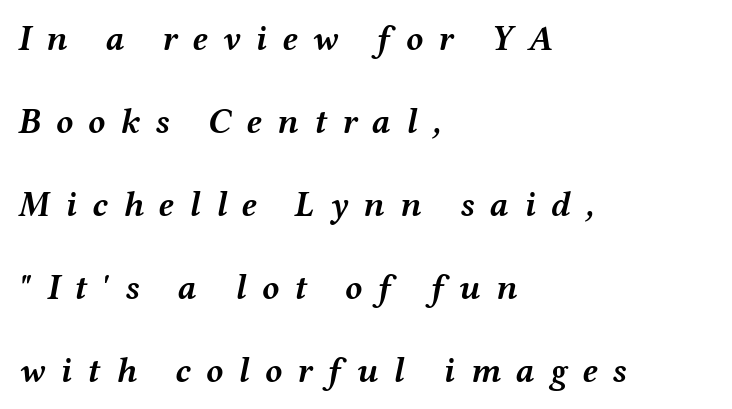
The image shows 35 px semibold, wide type, italic (leaning right); set left-aligned, loose line spacing (2.37x), unusually wide letter spacing (+0.44 em), not underlined; medium stroke contrast and a medium x-height.
